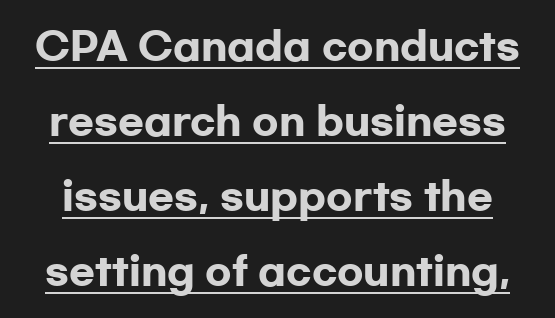
Q: Is the text bold? A: Yes.
Q: Is the text italic (slanted)? A: No, it is upright.
Q: Is the typeface a serif or a sans-serif typeface? A: Sans-serif.
Q: Is the text underlined? A: Yes.
Q: Is the spacing between letters normal or unusually wide? A: Normal.
Q: Is the spacing between lines tight, normal or loose? A: Loose.
Q: Width (condensed, normal, or wide)? A: Wide.
Q: Stroke contrast? A: Low.
Q: x-height? A: Medium.
Q: Monospaced? A: No.
